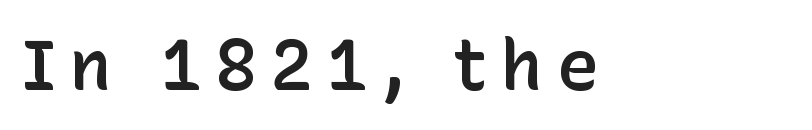
{"serif": "no", "italic": "no", "bold": "semi", "weight": "semibold", "width": "normal", "stroke_contrast": "low", "x_height": "medium", "monospaced": "no", "underline": "no", "glyph_px": 71}
